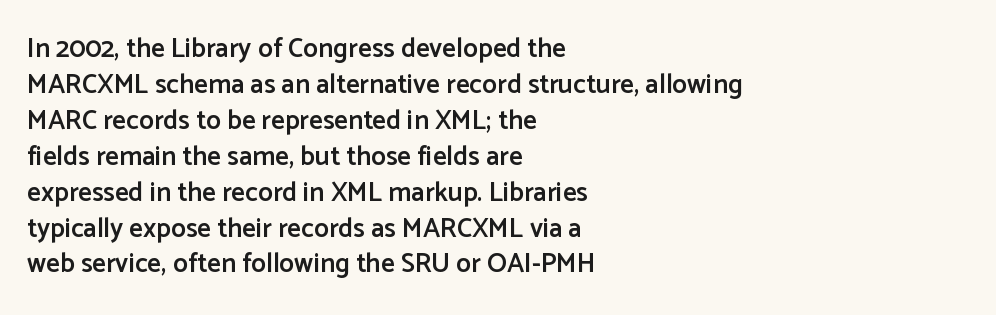
{"italic": "no", "bold": "semi", "underline": "no", "align": "left", "line_spacing": "normal", "line_spacing_ratio": 1.33, "letter_spacing": "normal", "letter_spacing_em": 0.0, "glyph_px": 27}
